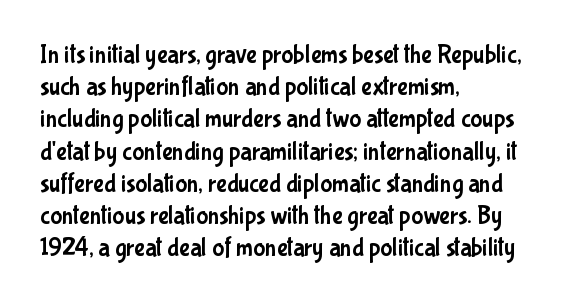
Q: Is the text italic (slanted)? A: No, it is upright.
Q: Is the text underlined? A: No.
Q: How is the paragraph aligned? A: Left-aligned.
Q: Is the spacing between letters normal or unusually wide? A: Normal.
Q: Is the spacing between lines tight, normal or loose? A: Normal.
